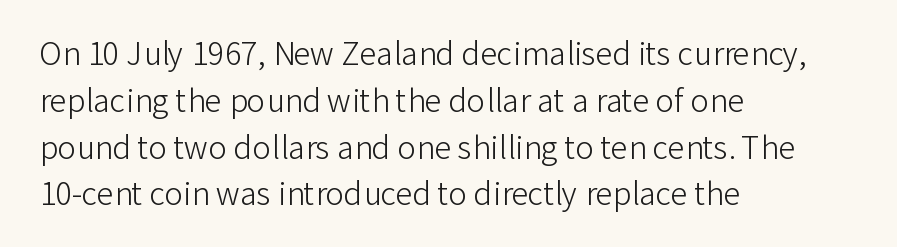
Unlike italic type, these characters show no tilt at all. Evenly set lines give the paragraph a standard silhouette. The space beneath each line is pristine and unruled. Here the designer chose a conventional face with non-uniform glyph widths. On a weight scale, this lands at 450 or below. Standard letterfit; no display-style spreading of the glyphs.
